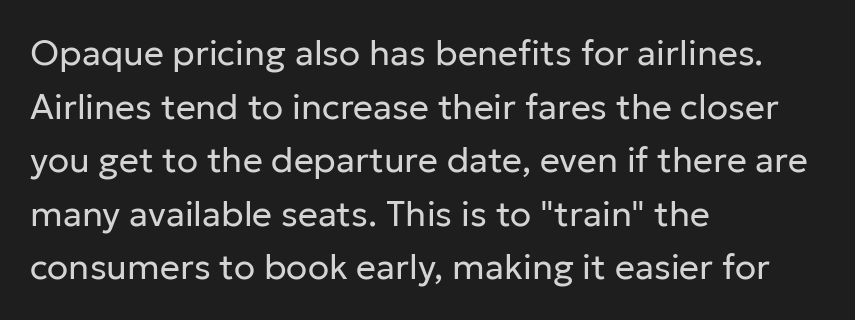
No chunkiness to these letters — they're not bold. The space beneath each line is pristine and unruled. Horizontally, the lines are justified to the leading edge only. The letters sit at their default tracking, neither squeezed nor spread.
